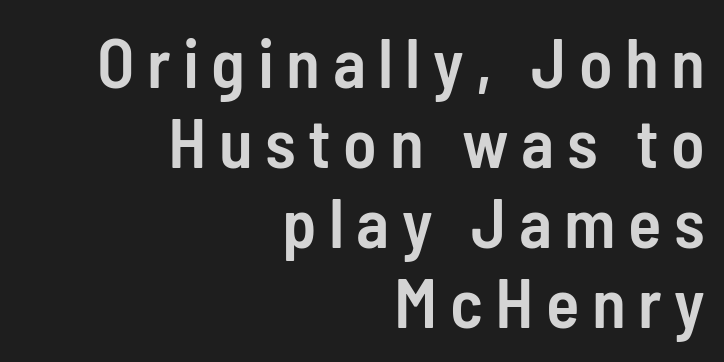
The image shows 69 px semibold, condensed sans-serif type, upright; set right-aligned, line spacing 1.16x, not underlined; low stroke contrast and a medium x-height.
